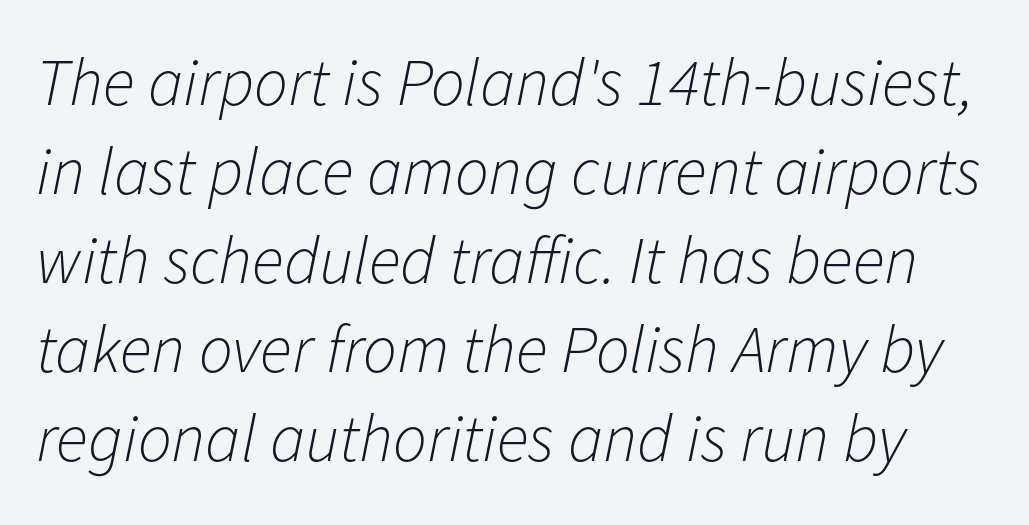
Q: Is the text bold? A: No.
Q: Is the text italic (slanted)? A: Yes, it leans right by about 11 degrees.
Q: Is the text underlined? A: No.
Q: Is the spacing between letters normal or unusually wide? A: Normal.
Q: Is the spacing between lines tight, normal or loose? A: Normal.
Q: Width (condensed, normal, or wide)? A: Normal.
Q: Stroke contrast? A: Low.
Q: x-height? A: Medium.
Q: Monospaced? A: No.
